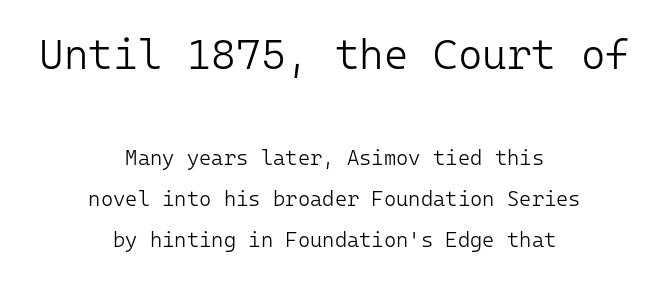
The image shows 42 px light sans-serif type, upright, monospaced; set centered, loose line spacing (1.95x), normal letter spacing, not underlined; the first (top) block is 2.0x larger; low stroke contrast and a medium x-height.
